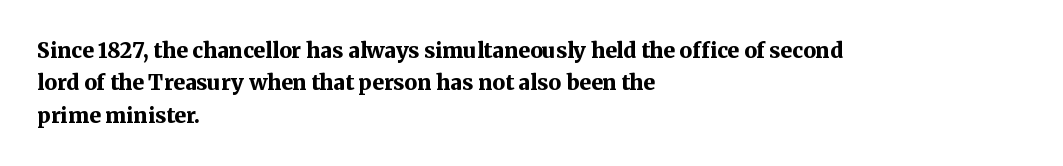
Q: Is the text bold? A: Yes.
Q: Is the text italic (slanted)? A: No, it is upright.
Q: Is the text underlined? A: No.
Q: How is the paragraph aligned? A: Left-aligned.
Q: Is the spacing between letters normal or unusually wide? A: Normal.
Q: Is the spacing between lines tight, normal or loose? A: Normal.
